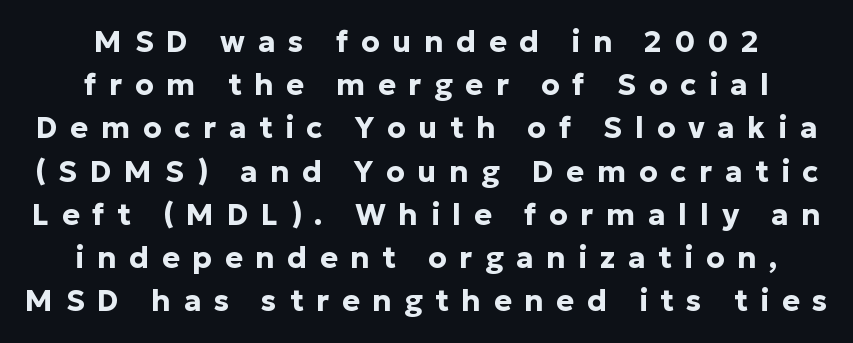
Q: Is the text bold? A: Yes.
Q: Is the text italic (slanted)? A: No, it is upright.
Q: Is the typeface a serif or a sans-serif typeface? A: Sans-serif.
Q: Is the text underlined? A: No.
Q: How is the paragraph aligned? A: Centered.
Q: Is the spacing between letters normal or unusually wide? A: Unusually wide.
Q: Is the spacing between lines tight, normal or loose? A: Normal.
Q: Width (condensed, normal, or wide)? A: Normal.
Q: Stroke contrast? A: Low.
Q: x-height? A: Medium.
Q: Monospaced? A: No.
